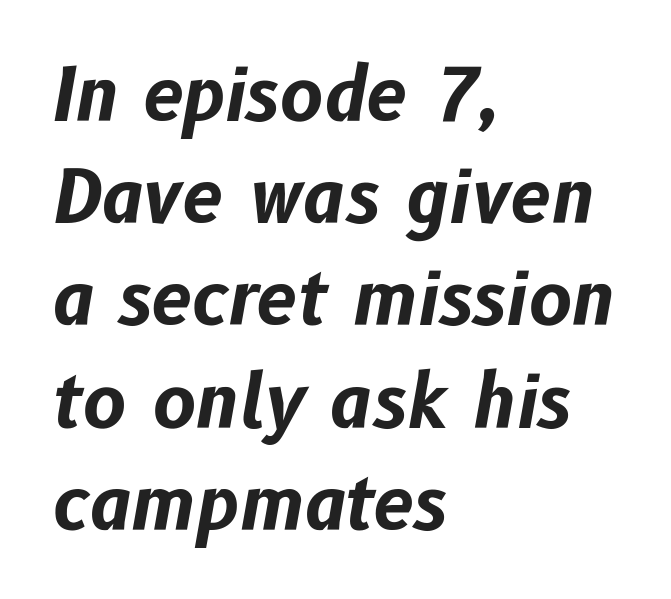
Rows of type keep a routine distance in the vertical direction. Leftover space on each line is placed entirely after the last word. Lines of text with bare space underneath. Each letter keeps its own natural width here, so spacing adapts to shape.
